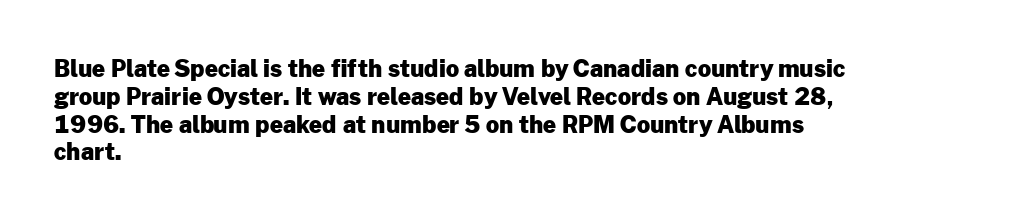
The image shows 23 px bold type, upright; set left-aligned, line spacing 1.21x, normal letter spacing, not underlined.
